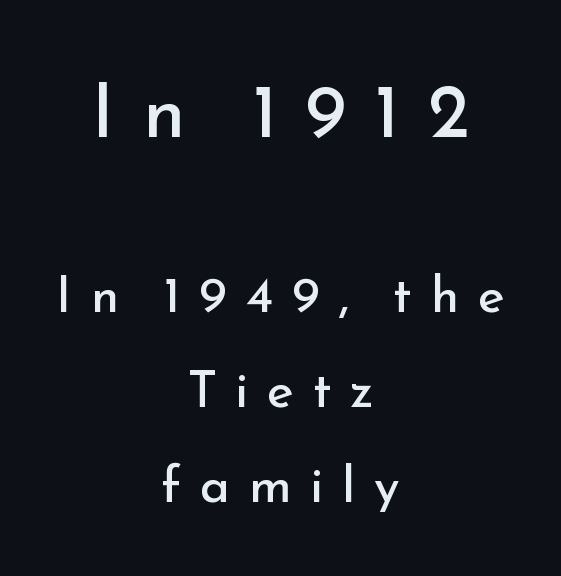
Compared with typical body copy, the letter spacing here is much looser. This rendering uses center alignment, leaving both contours irregular but symmetric. Note the varied advance widths — an 'i' is clearly narrower than an 'm'. Words float on clear page, feet unadorned. The designer went with a sans here, leaving each stem footless.
